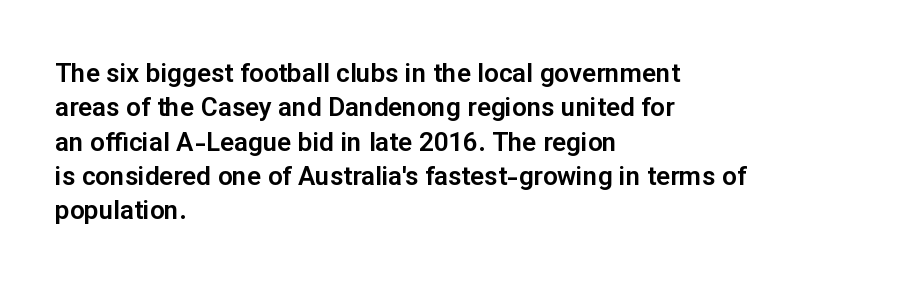
The image shows 26 px text type, upright; set left-aligned, normal line spacing (1.32x), normal letter spacing, not underlined.
